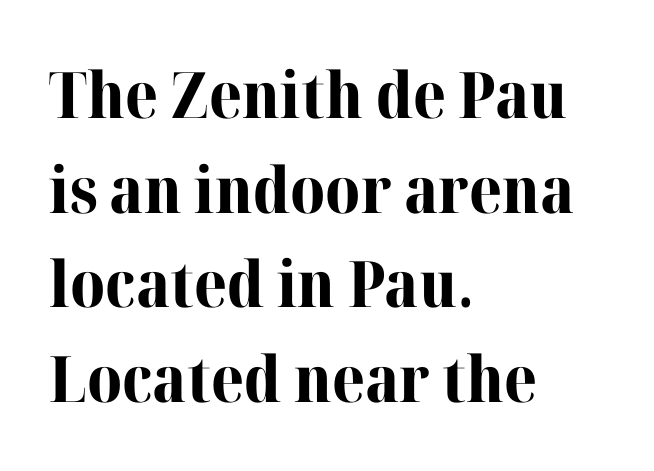
Q: Is the text bold? A: Yes.
Q: Is the text italic (slanted)? A: No, it is upright.
Q: Is the typeface a serif or a sans-serif typeface? A: Serif.
Q: Is the text underlined? A: No.
Q: How is the paragraph aligned? A: Left-aligned.
Q: Is the spacing between letters normal or unusually wide? A: Normal.
Q: Is the spacing between lines tight, normal or loose? A: Normal.
Q: Width (condensed, normal, or wide)? A: Normal.
Q: Stroke contrast? A: High.
Q: x-height? A: Medium.
Q: Monospaced? A: No.
